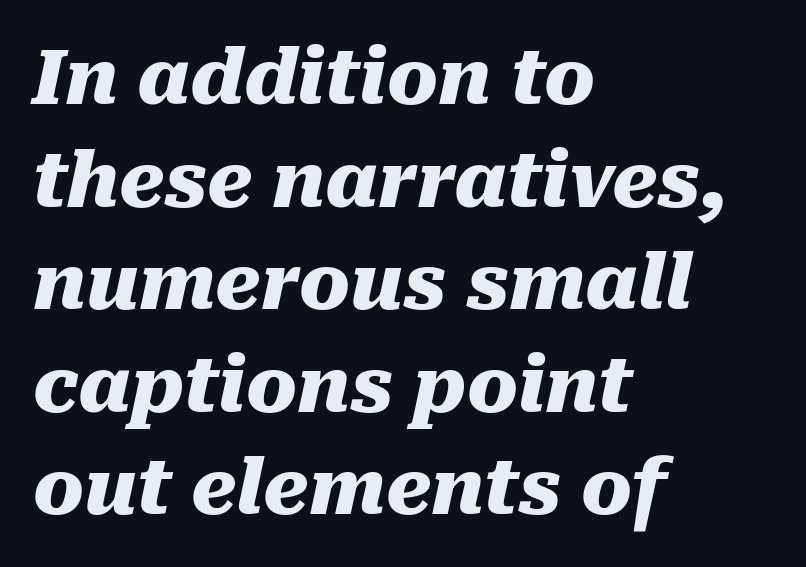
Q: Is the text bold? A: Yes.
Q: Is the text italic (slanted)? A: Yes, it leans right by about 10 degrees.
Q: Is the text underlined? A: No.
Q: How is the paragraph aligned? A: Left-aligned.
Q: Is the spacing between letters normal or unusually wide? A: Normal.
Q: Is the spacing between lines tight, normal or loose? A: Normal.
Q: Width (condensed, normal, or wide)? A: Normal.
Q: Stroke contrast? A: Medium.
Q: x-height? A: Medium.
Q: Monospaced? A: No.
